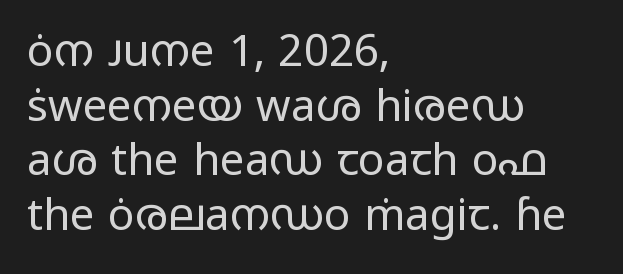
The image shows 44 px regular-weight, wide sans-serif type, upright; set left-aligned, line spacing 1.24x, normal letter spacing, not underlined; low stroke contrast and a medium x-height.
